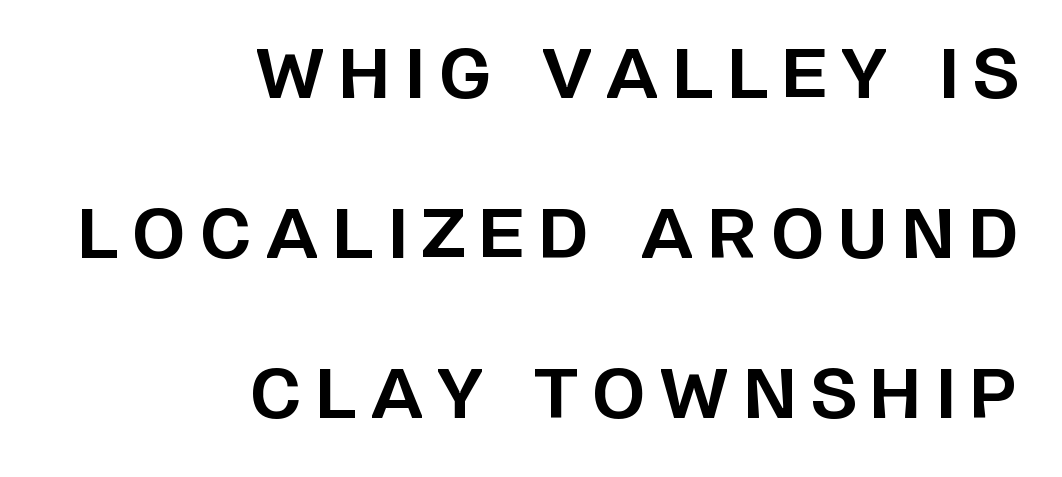
Q: Is the text bold? A: Yes.
Q: Is the text italic (slanted)? A: No, it is upright.
Q: Is the typeface a serif or a sans-serif typeface? A: Sans-serif.
Q: Is the text underlined? A: No.
Q: How is the paragraph aligned? A: Right-aligned.
Q: Is the spacing between letters normal or unusually wide? A: Unusually wide.
Q: Is the spacing between lines tight, normal or loose? A: Loose.
Q: Width (condensed, normal, or wide)? A: Normal.
Q: Stroke contrast? A: Low.
Q: x-height? A: Large.
Q: Monospaced? A: No.
